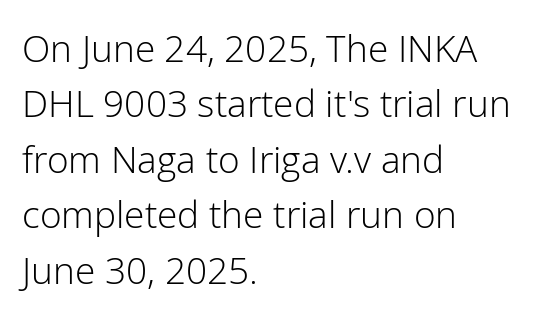
{"serif": "no", "italic": "no", "bold": "no", "weight": "light", "width": "normal", "stroke_contrast": "low", "x_height": "medium", "monospaced": "no", "underline": "no", "align": "left", "line_spacing": "normal", "line_spacing_ratio": 1.5, "letter_spacing": "normal", "letter_spacing_em": 0.0, "glyph_px": 37}
